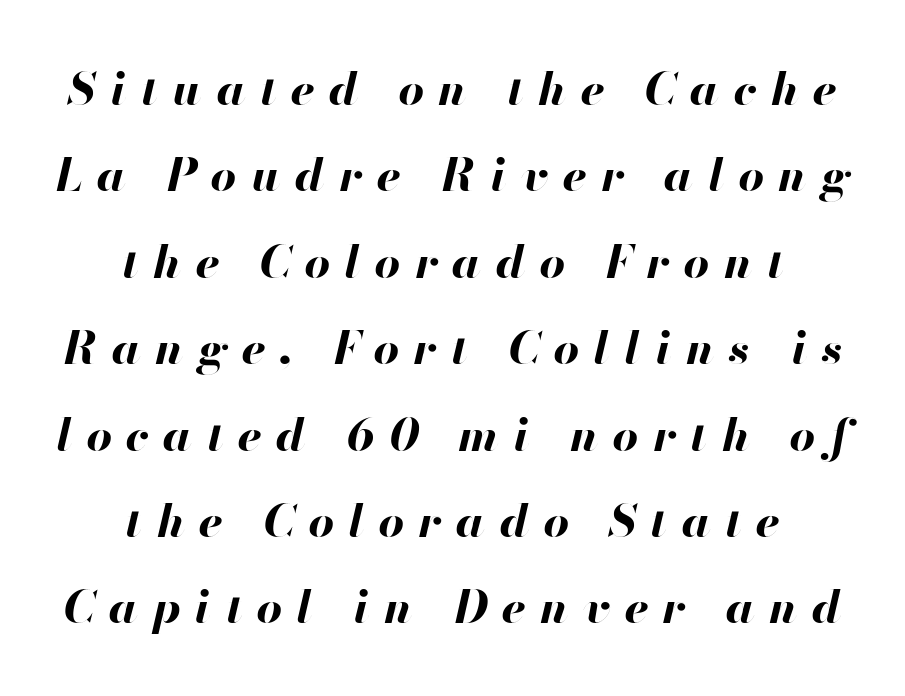
Q: Is the text bold? A: Yes.
Q: Is the text italic (slanted)? A: Yes, it leans right by about 13 degrees.
Q: Is the text underlined? A: No.
Q: How is the paragraph aligned? A: Centered.
Q: Is the spacing between letters normal or unusually wide? A: Unusually wide.
Q: Is the spacing between lines tight, normal or loose? A: Loose.
Q: Width (condensed, normal, or wide)? A: Normal.
Q: Stroke contrast? A: High.
Q: x-height? A: Small.
Q: Monospaced? A: No.
